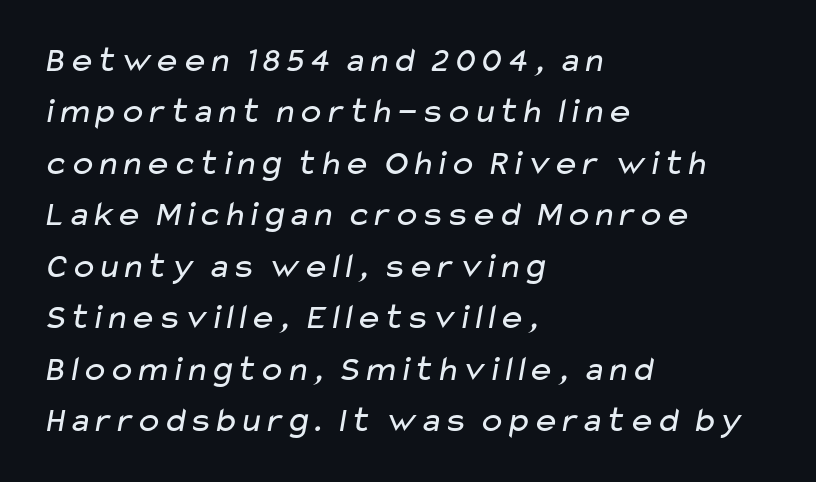
{"serif": "no", "bold": "no", "weight": "regular", "width": "wide", "stroke_contrast": "low", "x_height": "medium", "monospaced": "no", "underline": "no", "align": "left", "line_spacing": "normal", "line_spacing_ratio": 1.43, "letter_spacing": "normal", "letter_spacing_em": 0.0, "glyph_px": 36}
